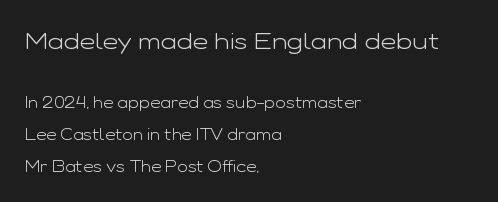
The letters look calm and open, with moderate or lighter stems. The passage shown has conventional tracking throughout. Designer's note — italics off, roman on. Descenders are the only things crossing below the line.
